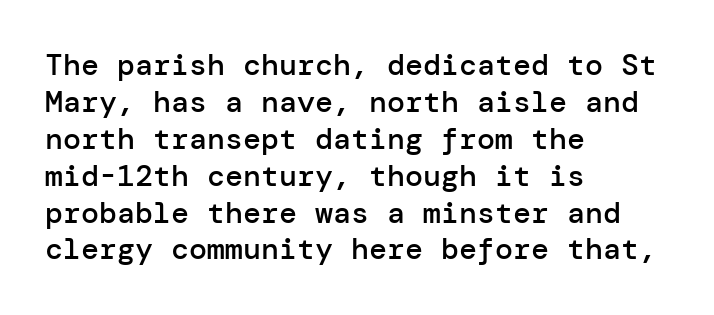
Bold? Not quite — semibold, heavier than regular but stopping short. Notice how the passage keeps a crisp vertical edge on the left only. You could call the tracking neutral — neither tight nor loose. The specimen omits any rule beneath the text block's lines. The typeface chosen for these lines omits serifs.
